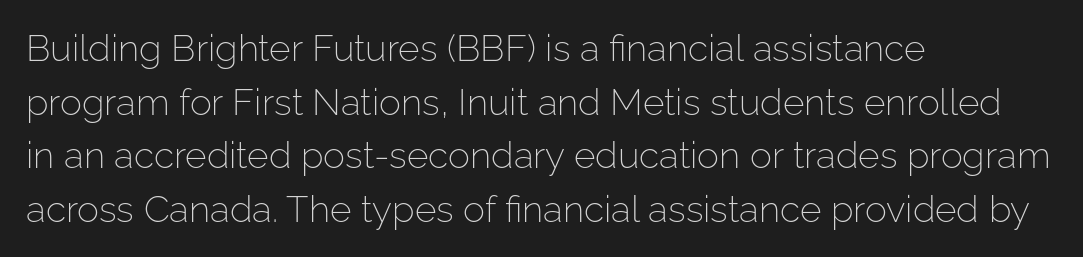
Has an underline been added? It has not. Looks like regular typesetting: each glyph gets only the width it needs. Compared with typical body copy, the letter spacing here is the same. One-word summary of the alignment: left. Stroke terminals: plain, sans-serif. A typesetter would mark this as roman, not italic.
